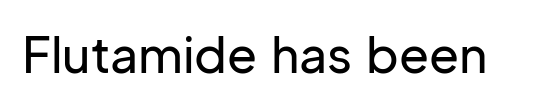
{"serif": "no", "italic": "no", "width": "normal", "stroke_contrast": "low", "x_height": "medium", "monospaced": "no", "underline": "no", "letter_spacing": "normal", "letter_spacing_em": 0.0, "glyph_px": 49}
